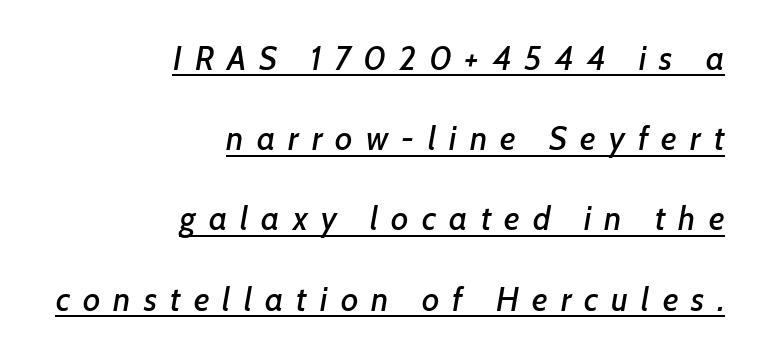
The text block is weighted toward the right margin, trailing off unevenly leftward. The typesetter has applied underlining to the passage shown. The face used here has a pronounced slope to its letters. Proportional: the letters do not fall into vertical columns. The vertical gap from one line to the next is large.
